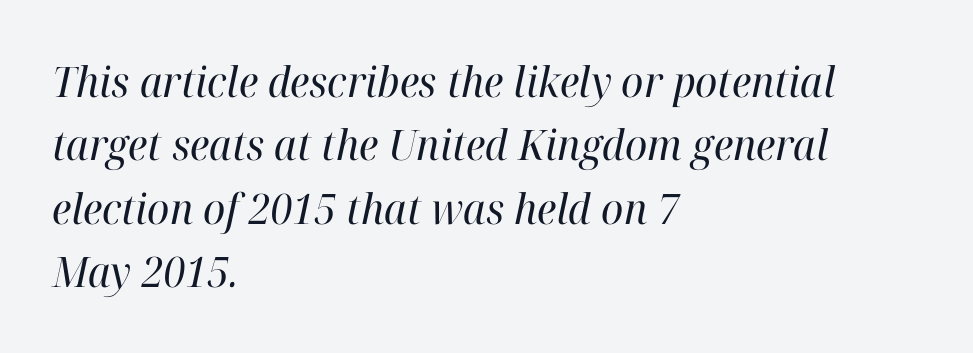
Q: Is the text bold? A: No.
Q: Is the text italic (slanted)? A: Yes, it leans right by about 12 degrees.
Q: Is the typeface a serif or a sans-serif typeface? A: Serif.
Q: Is the text underlined? A: No.
Q: How is the paragraph aligned? A: Left-aligned.
Q: Is the spacing between letters normal or unusually wide? A: Normal.
Q: Is the spacing between lines tight, normal or loose? A: Normal.
Q: Width (condensed, normal, or wide)? A: Normal.
Q: Stroke contrast? A: High.
Q: x-height? A: Medium.
Q: Monospaced? A: No.
